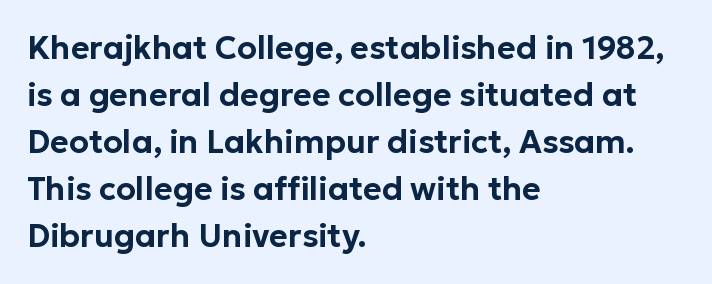
{"serif": "no", "italic": "no", "width": "normal", "stroke_contrast": "low", "x_height": "medium", "monospaced": "no", "underline": "no", "align": "left", "line_spacing": "normal", "line_spacing_ratio": 1.47, "letter_spacing": "normal", "letter_spacing_em": 0.0, "glyph_px": 32}
